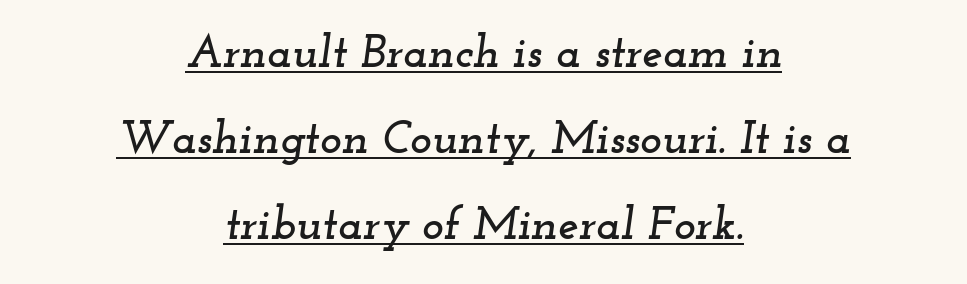
The image shows 46 px wide serif type, italic (leaning right); set centered, line spacing 1.87x, normal letter spacing, underlined; low stroke contrast and a small x-height.
